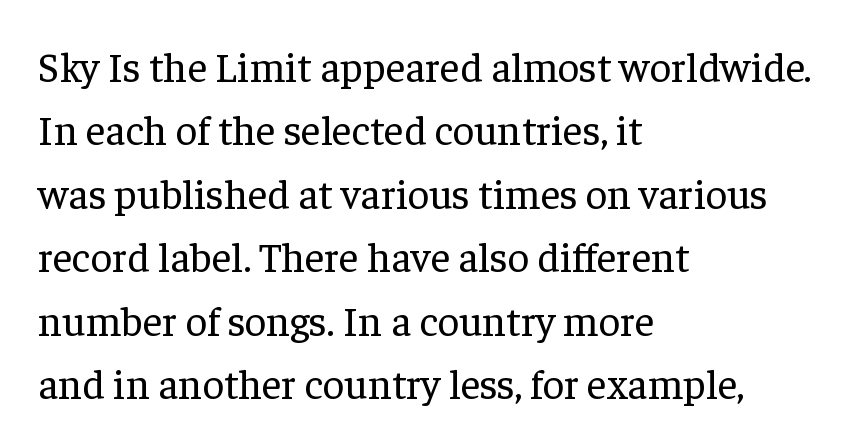
Students, note that the glyphs here touch the page at normal intervals. The lettering holds an erect, upright posture throughout. These lines stack with their left ends in a neat column. No extra ink here — the face is not bold. Regarding serifs, this sample has them. The rendering uses natural spacing where letterforms have individual widths.
